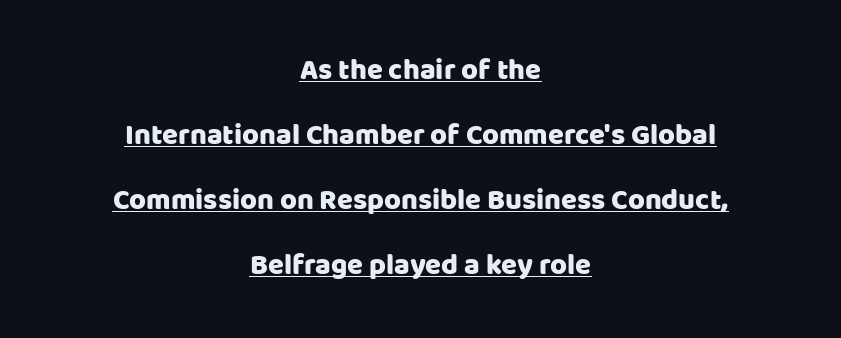
{"serif": "no", "italic": "no", "width": "normal", "stroke_contrast": "low", "x_height": "large", "monospaced": "no", "underline": "yes", "align": "center", "line_spacing": "loose", "line_spacing_ratio": 2.24, "letter_spacing": "normal", "letter_spacing_em": 0.0, "glyph_px": 29}
